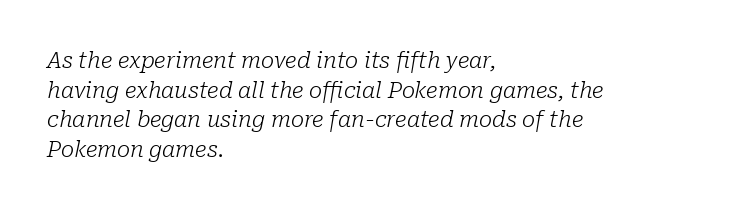
{"italic": "yes", "lean": "right", "slant_degrees": 10, "bold": "no", "underline": "no", "align": "left", "line_spacing": "normal", "line_spacing_ratio": 1.35, "letter_spacing": "normal", "letter_spacing_em": 0.0, "glyph_px": 22}
